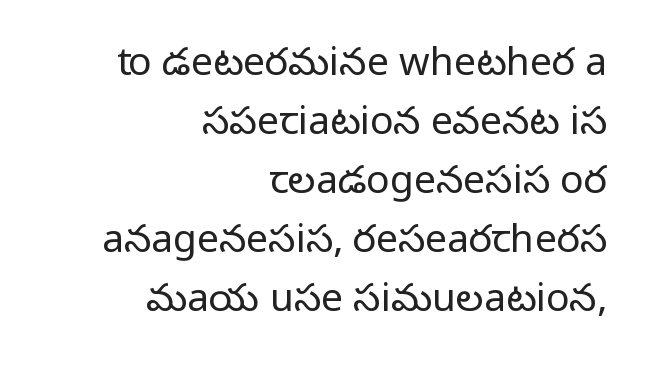
The image shows 39 px regular-weight sans-serif type, upright; set right-aligned, normal line spacing (1.51x), normal letter spacing, not underlined; low stroke contrast and a medium x-height.
